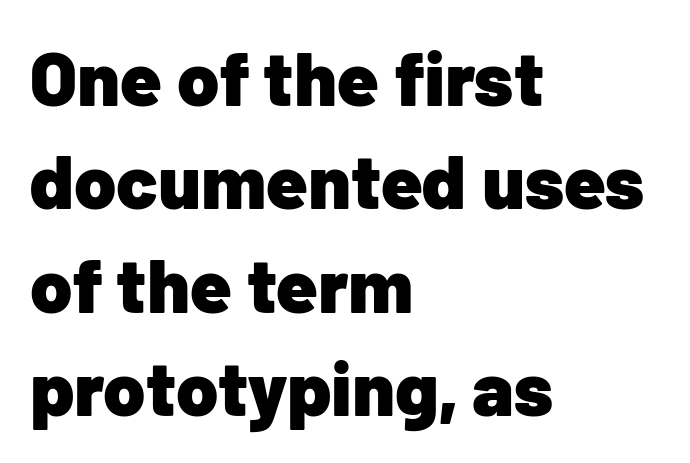
Q: Is the text bold? A: Yes.
Q: Is the text italic (slanted)? A: No, it is upright.
Q: Is the typeface a serif or a sans-serif typeface? A: Sans-serif.
Q: Is the text underlined? A: No.
Q: How is the paragraph aligned? A: Left-aligned.
Q: Is the spacing between letters normal or unusually wide? A: Normal.
Q: Is the spacing between lines tight, normal or loose? A: Normal.
Q: Width (condensed, normal, or wide)? A: Normal.
Q: Stroke contrast? A: Low.
Q: x-height? A: Medium.
Q: Monospaced? A: No.
